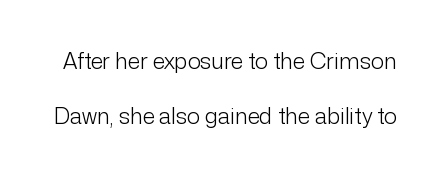
{"italic": "no", "bold": "no", "underline": "no", "line_spacing": "loose", "line_spacing_ratio": 2.49, "letter_spacing": "normal", "letter_spacing_em": 0.0, "glyph_px": 22}
